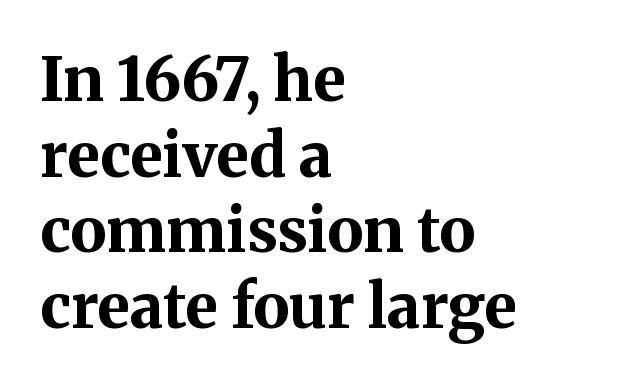
Observe the serifs anchoring each vertical stroke in this sample. In terms of posture, this sample is upright. Leftover space on each line is placed entirely after the last word. Note the varied advance widths — an 'i' is clearly narrower than an 'm'. Unmarked baselines from the first word to the last.
